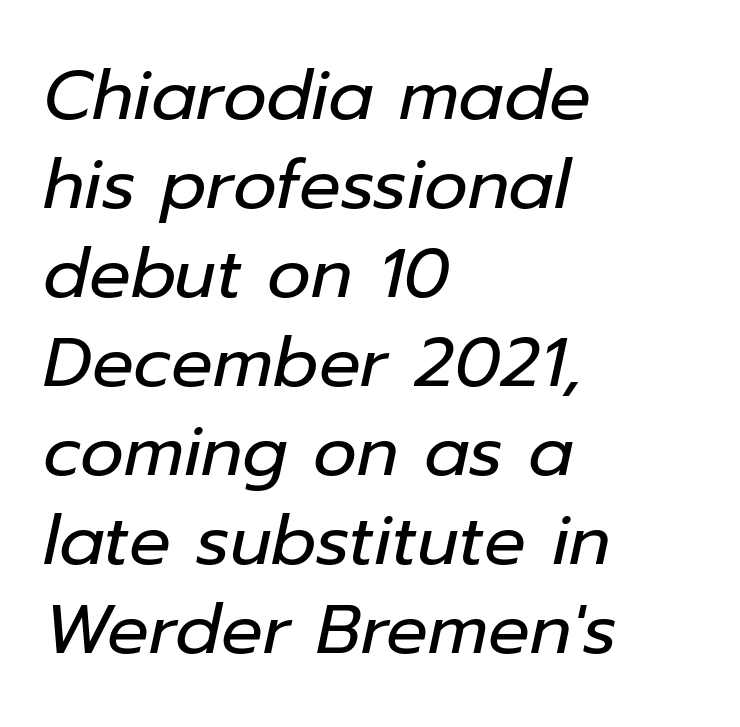
The rag falls on the right side of this text block. Underlining? Definitely not there. Think of a printed novel: that variable character pitch is what you see here. Tall strokes in this sample are angled rather than plumb.
